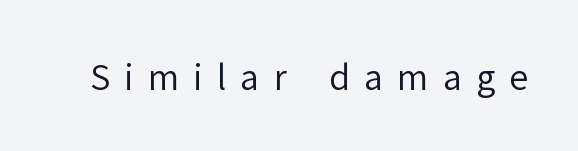
Character widths vary here, with narrow letters taking less room than wide ones. This is sans-serif lettering, the kind often seen on screens and signage. Each word looks stretched out because of the extra space between its letters. Lines of text with bare space underneath. Unbolded letterforms with no extra heft. Tall strokes in this sample are plumb rather than angled.
